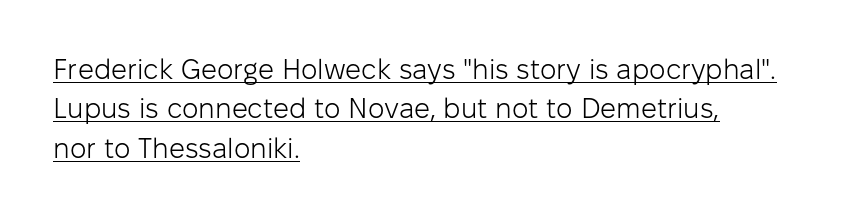
Q: Is the text bold? A: No.
Q: Is the text italic (slanted)? A: No, it is upright.
Q: Is the typeface a serif or a sans-serif typeface? A: Sans-serif.
Q: Is the text underlined? A: Yes.
Q: How is the paragraph aligned? A: Left-aligned.
Q: Is the spacing between letters normal or unusually wide? A: Normal.
Q: Is the spacing between lines tight, normal or loose? A: Normal.
Q: Width (condensed, normal, or wide)? A: Normal.
Q: Stroke contrast? A: Low.
Q: x-height? A: Medium.
Q: Monospaced? A: No.
